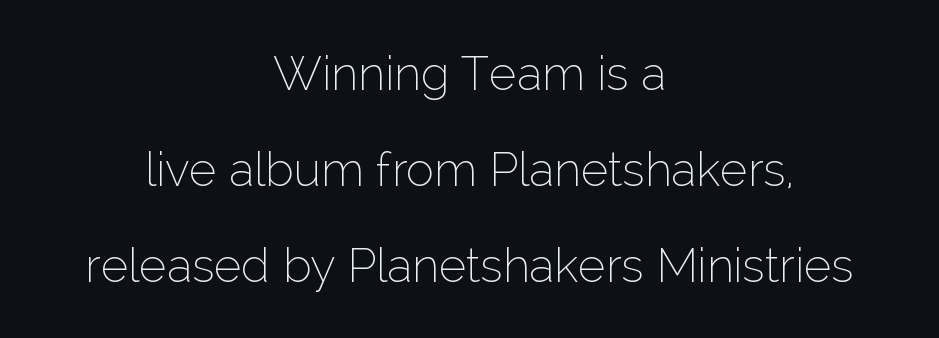
Varying glyph widths throughout — classic text-font behaviour. Check under the words: just untouched page. This rendering leaves character spacing at its baseline value. This reads as an unemphasized weight, regular at the heaviest. Letterform terminals end flat and unadorned throughout the passage.
